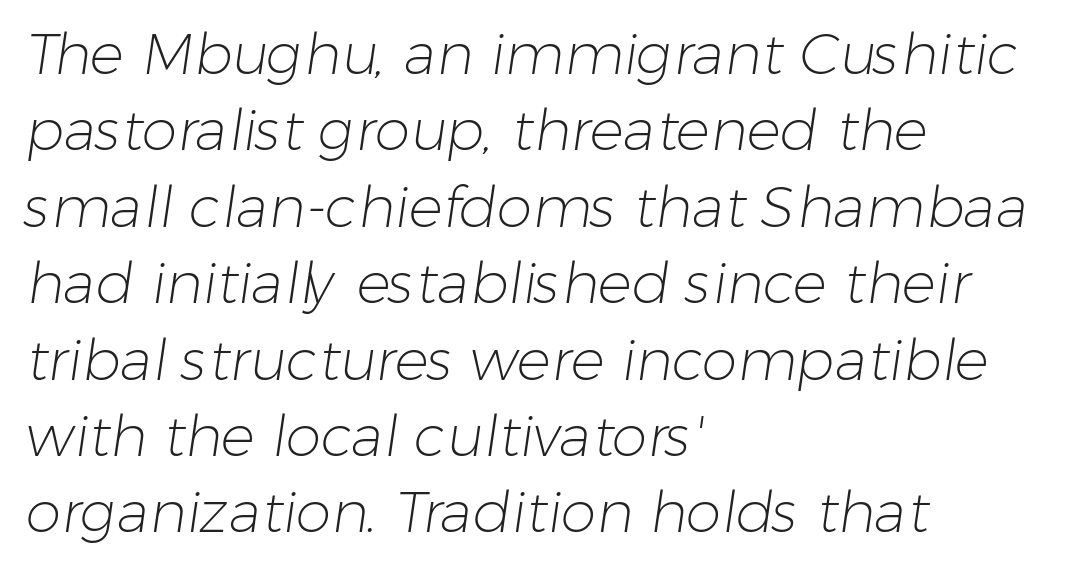
No heavy texture on the line: the type isn't bold. Letters rest on an invisible, unmarked baseline. The leading is moderate, giving the passage an even texture. The paragraph shown leans on its left margin. Nothing sits at the stroke ends, so this counts as sans-serif. Inter-character spacing is left at the font's built-in metrics.
